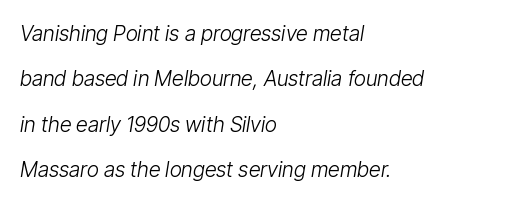
{"italic": "yes", "lean": "right", "slant_degrees": 9, "bold": "no", "underline": "no", "align": "left", "line_spacing": "loose", "line_spacing_ratio": 2.16, "letter_spacing": "normal", "letter_spacing_em": 0.0, "glyph_px": 21}
